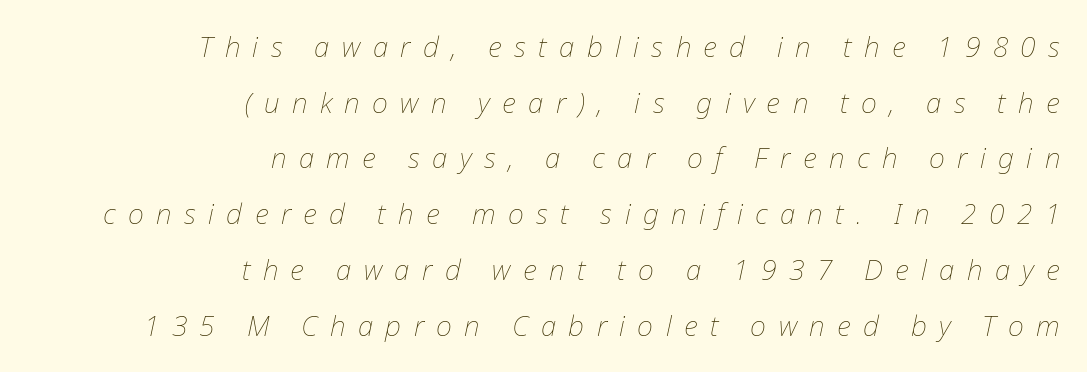
{"italic": "yes", "lean": "right", "slant_degrees": 12, "bold": "no", "weight": "thin", "width": "normal", "stroke_contrast": "low", "x_height": "medium", "monospaced": "no", "underline": "no", "align": "right", "line_spacing": "loose", "line_spacing_ratio": 1.99, "letter_spacing": "wide", "letter_spacing_em": 0.44, "glyph_px": 28}
